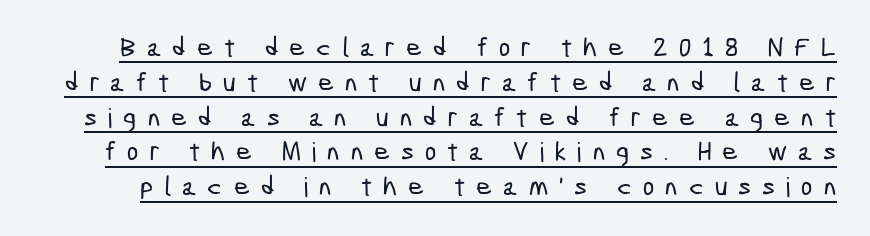
Q: Is the text underlined? A: Yes.
Q: Is the spacing between letters normal or unusually wide? A: Unusually wide.
Q: Is the spacing between lines tight, normal or loose? A: Normal.
